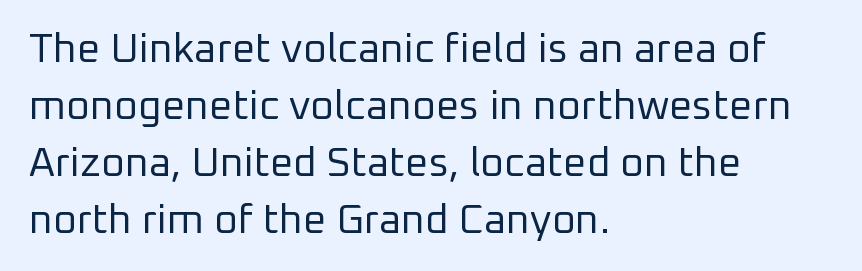
{"serif": "no", "italic": "no", "bold": "no", "weight": "regular", "width": "normal", "stroke_contrast": "low", "x_height": "medium", "monospaced": "no", "underline": "no", "align": "left", "line_spacing": "normal", "line_spacing_ratio": 1.39, "letter_spacing": "normal", "letter_spacing_em": 0.0, "glyph_px": 41}
